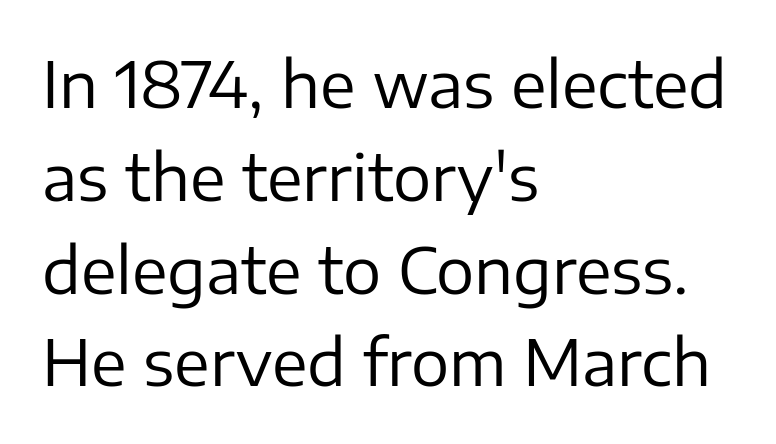
The image shows 64 px regular-weight sans-serif type, upright; set left-aligned, normal line spacing (1.45x), normal letter spacing, not underlined; low stroke contrast and a medium x-height.
